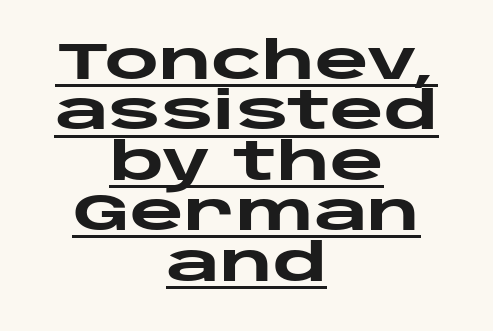
Q: Is the text bold? A: Yes.
Q: Is the text italic (slanted)? A: No, it is upright.
Q: Is the typeface a serif or a sans-serif typeface? A: Sans-serif.
Q: Is the text underlined? A: Yes.
Q: How is the paragraph aligned? A: Centered.
Q: Is the spacing between letters normal or unusually wide? A: Normal.
Q: Is the spacing between lines tight, normal or loose? A: Tight.
Q: Width (condensed, normal, or wide)? A: Wide.
Q: Stroke contrast? A: Low.
Q: x-height? A: Large.
Q: Monospaced? A: No.
